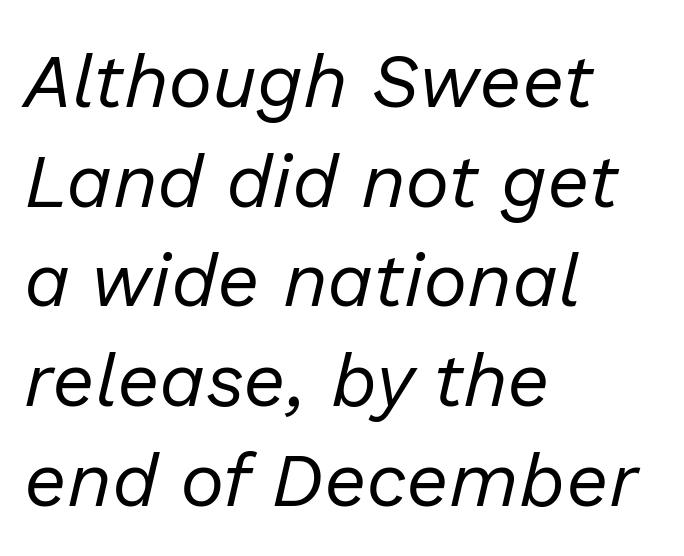
Q: Is the text bold? A: No.
Q: Is the text italic (slanted)? A: Yes, it leans right by about 13 degrees.
Q: Is the text underlined? A: No.
Q: How is the paragraph aligned? A: Left-aligned.
Q: Is the spacing between letters normal or unusually wide? A: Normal.
Q: Is the spacing between lines tight, normal or loose? A: Normal.
Q: Width (condensed, normal, or wide)? A: Normal.
Q: Stroke contrast? A: Low.
Q: x-height? A: Medium.
Q: Monospaced? A: No.
